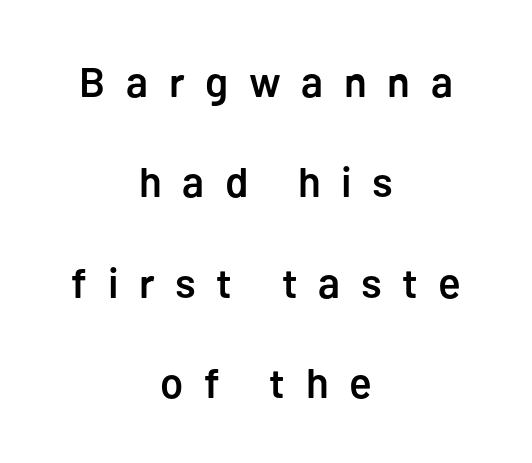
{"serif": "no", "italic": "no", "bold": "semi", "weight": "semibold", "width": "normal", "stroke_contrast": "low", "x_height": "medium", "monospaced": "no", "underline": "no", "align": "center", "line_spacing": "loose", "line_spacing_ratio": 2.39, "letter_spacing": "wide", "letter_spacing_em": 0.49, "glyph_px": 42}
